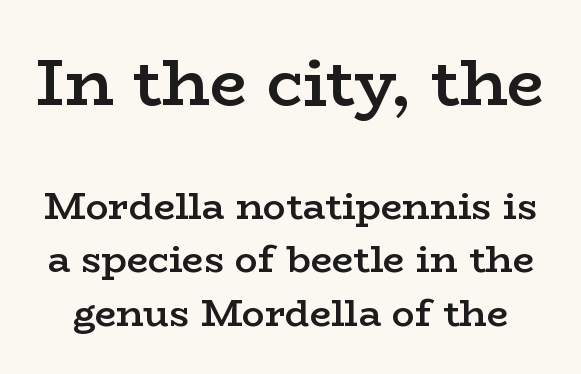
{"serif": "yes", "italic": "no", "bold": "semi", "weight": "semibold", "width": "wide", "stroke_contrast": "low", "x_height": "medium", "monospaced": "no", "underline": "no", "line_spacing": "normal", "line_spacing_ratio": 1.41, "letter_spacing": "normal", "letter_spacing_em": 0.0, "larger_block": "first", "size_ratio": 1.74, "glyph_px": 66}
